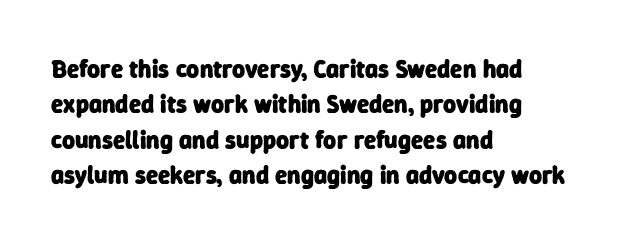
{"bold": "yes", "underline": "no", "align": "left", "line_spacing": "normal", "line_spacing_ratio": 1.42, "letter_spacing": "normal", "letter_spacing_em": 0.0, "glyph_px": 25}
